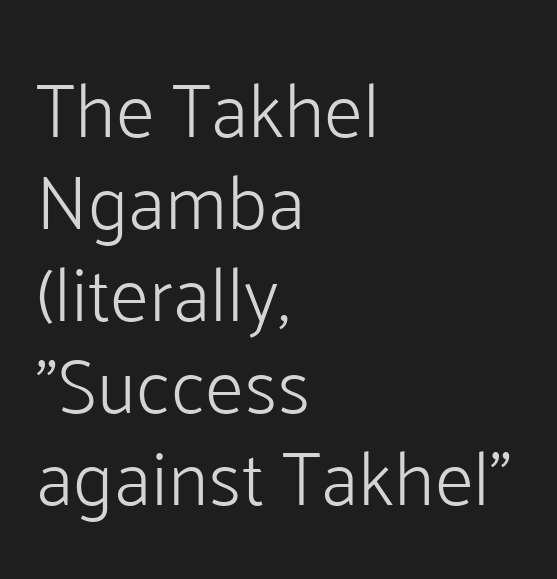
Q: Is the text bold? A: No.
Q: Is the text italic (slanted)? A: No, it is upright.
Q: Is the typeface a serif or a sans-serif typeface? A: Sans-serif.
Q: Is the text underlined? A: No.
Q: How is the paragraph aligned? A: Left-aligned.
Q: Is the spacing between letters normal or unusually wide? A: Normal.
Q: Width (condensed, normal, or wide)? A: Normal.
Q: Stroke contrast? A: Low.
Q: x-height? A: Medium.
Q: Monospaced? A: No.
